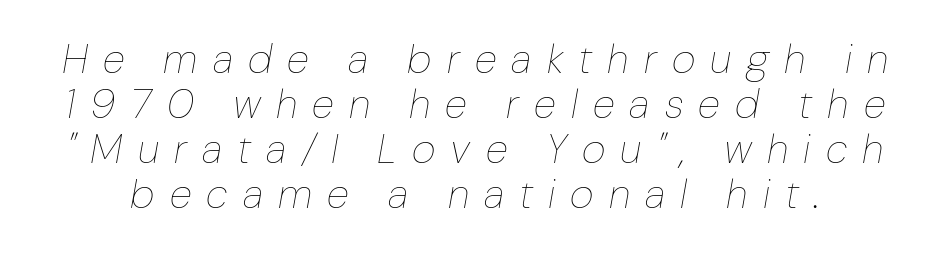
{"italic": "yes", "lean": "right", "slant_degrees": 10, "bold": "no", "weight": "thin", "width": "normal", "stroke_contrast": "low", "x_height": "medium", "monospaced": "no", "underline": "no", "line_spacing": "tight", "line_spacing_ratio": 1.1, "letter_spacing": "wide", "letter_spacing_em": 0.37, "glyph_px": 41}
